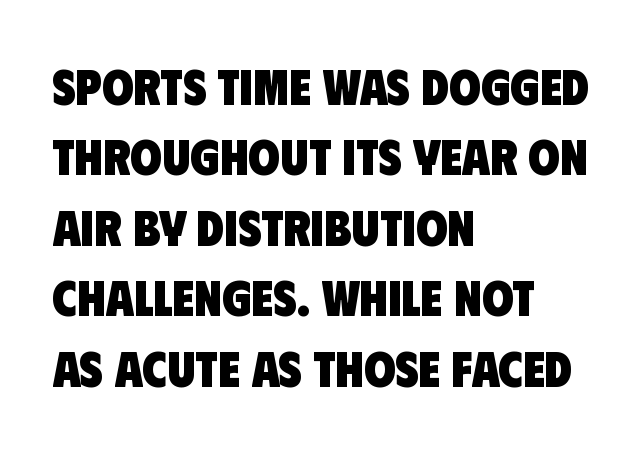
{"serif": "no", "bold": "yes", "weight": "heavy", "width": "condensed", "stroke_contrast": "low", "x_height": "large", "monospaced": "no", "underline": "no", "align": "left", "line_spacing": "normal", "line_spacing_ratio": 1.38, "letter_spacing": "normal", "letter_spacing_em": 0.0, "glyph_px": 51}
